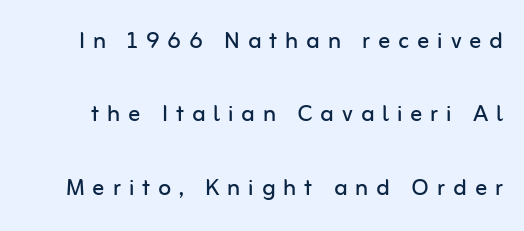
{"serif": "no", "italic": "no", "bold": "no", "weight": "regular", "width": "normal", "stroke_contrast": "low", "x_height": "medium", "monospaced": "no", "underline": "no", "line_spacing": "loose", "line_spacing_ratio": 2.45, "letter_spacing": "wide", "letter_spacing_em": 0.26, "glyph_px": 30}
